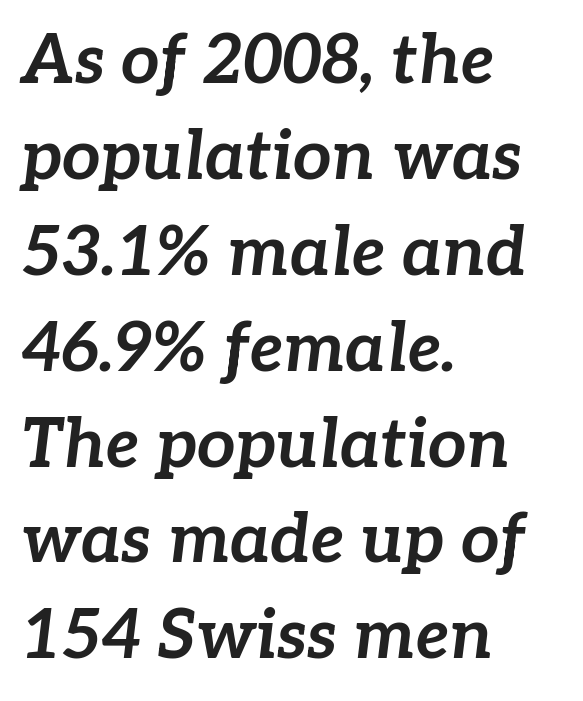
An italicized treatment has been applied to the whole sample. Strong, thick strokes mark this as bold type. The vertical gap from one line to the next is medium. The passage shown is typed in a proportional face where columns would drift. Default kerning and tracking; the words read as compact shapes.
